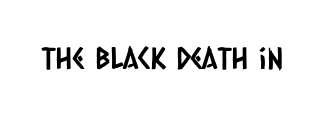
The image shows 30 px condensed sans-serif type; set normal letter spacing, not underlined; low stroke contrast and a large x-height.
